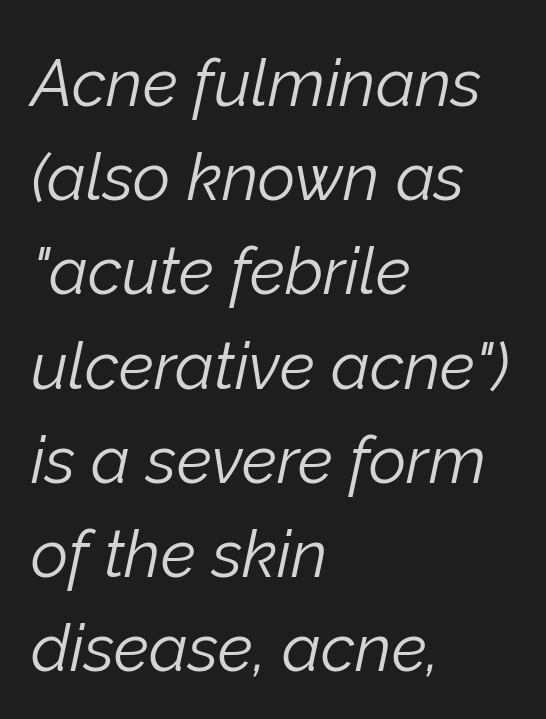
The image shows 65 px light type, italic (leaning right); set left-aligned, normal line spacing (1.45x), normal letter spacing, not underlined; low stroke contrast and a medium x-height.
